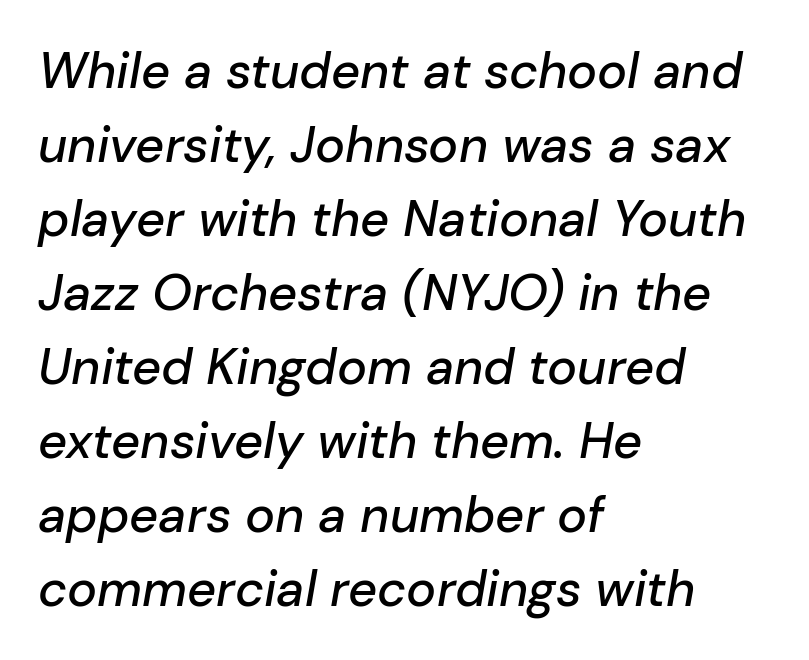
Q: Is the text italic (slanted)? A: Yes, it leans right by about 10 degrees.
Q: Is the text underlined? A: No.
Q: How is the paragraph aligned? A: Left-aligned.
Q: Is the spacing between letters normal or unusually wide? A: Normal.
Q: Is the spacing between lines tight, normal or loose? A: Normal.
Q: Width (condensed, normal, or wide)? A: Normal.
Q: Stroke contrast? A: Low.
Q: x-height? A: Medium.
Q: Monospaced? A: No.
